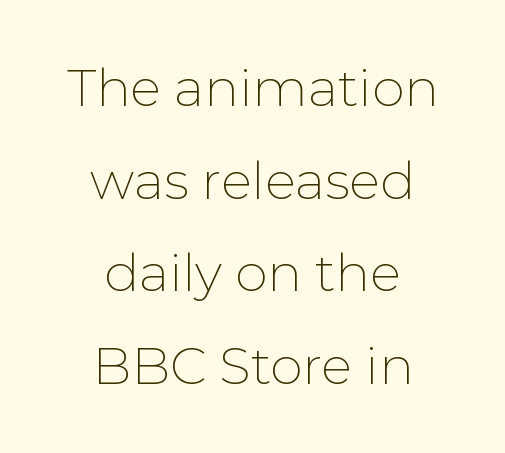
{"serif": "no", "italic": "no", "bold": "no", "weight": "thin", "width": "normal", "stroke_contrast": "low", "x_height": "medium", "monospaced": "no", "underline": "no", "align": "center", "line_spacing_ratio": 1.78, "letter_spacing": "normal", "letter_spacing_em": 0.0, "glyph_px": 52}
